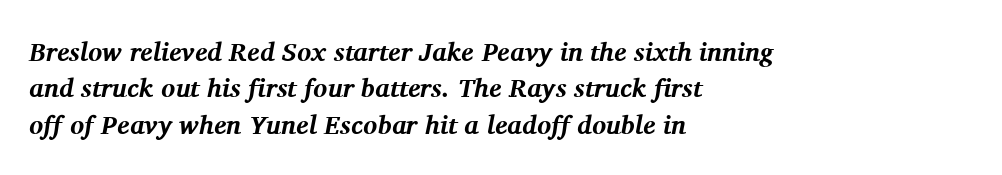
Q: Is the text bold? A: Yes.
Q: Is the text italic (slanted)? A: Yes, it leans right by about 11 degrees.
Q: Is the text underlined? A: No.
Q: How is the paragraph aligned? A: Left-aligned.
Q: Is the spacing between letters normal or unusually wide? A: Normal.
Q: Is the spacing between lines tight, normal or loose? A: Normal.
